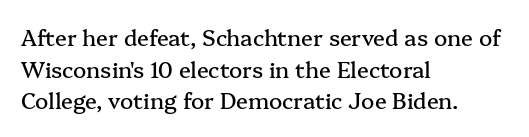
Ordinary non-slanted type is in use. Letter spacing: default. This sample is left-justified, so line endings fall wherever the words run out. Underline: absent. Successive baselines arrive at the customary interval.
